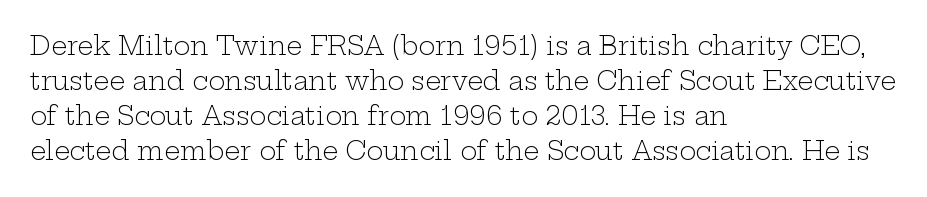
The image shows 25 px text type, upright; set left-aligned, normal line spacing (1.4x), normal letter spacing, not underlined.
